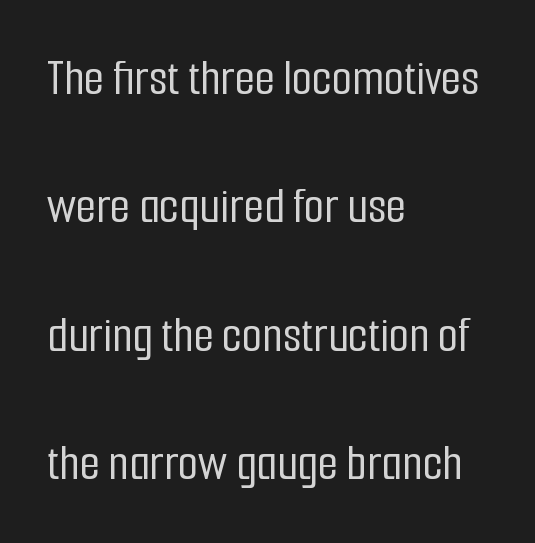
{"serif": "no", "italic": "no", "width": "condensed", "stroke_contrast": "low", "x_height": "medium", "monospaced": "no", "underline": "no", "align": "left", "line_spacing": "loose", "line_spacing_ratio": 2.47, "letter_spacing": "normal", "letter_spacing_em": 0.0, "glyph_px": 52}
